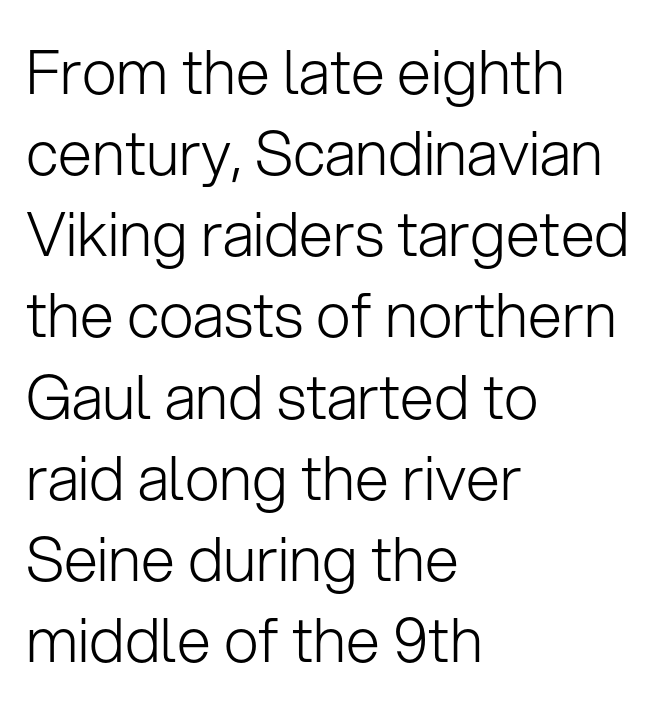
{"serif": "no", "italic": "no", "bold": "no", "weight": "light", "width": "normal", "stroke_contrast": "low", "x_height": "medium", "monospaced": "no", "underline": "no", "align": "left", "line_spacing": "normal", "line_spacing_ratio": 1.33, "letter_spacing": "normal", "letter_spacing_em": 0.0, "glyph_px": 61}
